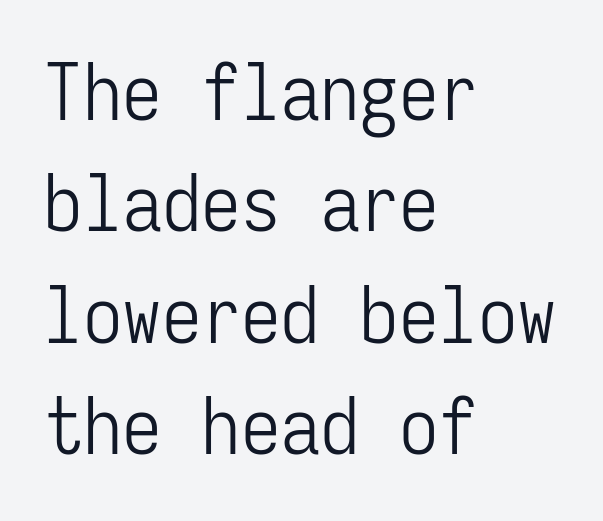
Spacing between characters is what you'd get straight out of the box. Each stroke keeps to a modest, everyday thickness or less. The passage shown is typeset with a sans-serif family. In terms of posture, this sample is upright.
